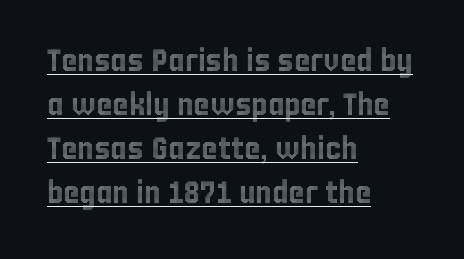
{"italic": "no", "width": "condensed", "x_height": "large", "monospaced": "no", "underline": "yes", "align": "left", "line_spacing": "normal", "line_spacing_ratio": 1.42, "letter_spacing": "normal", "letter_spacing_em": 0.0, "glyph_px": 31}
